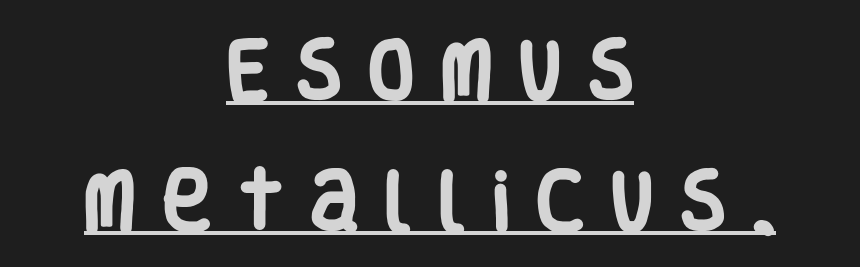
This sample has the flowing, uneven cadence of proportional lettering. You can see a thin bar hugging the bottom of the glyphs. Loose tracking; the words dissolve into strings of separated letters. The text was rendered using a sans face with plain stroke endings. Posture: vertical. What's the leading like? Stretched, with rows far apart.
